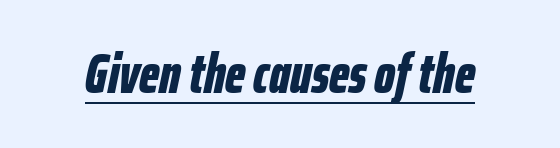
Q: Is the text bold? A: Yes.
Q: Is the text italic (slanted)? A: Yes, it leans right by about 12 degrees.
Q: Is the text underlined? A: Yes.
Q: Is the spacing between letters normal or unusually wide? A: Normal.
Q: Width (condensed, normal, or wide)? A: Condensed.
Q: Stroke contrast? A: Low.
Q: x-height? A: Medium.
Q: Monospaced? A: No.
